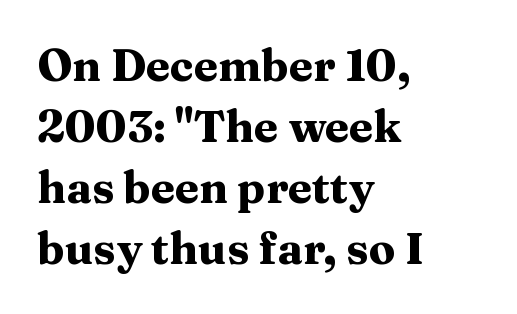
{"serif": "yes", "italic": "no", "bold": "yes", "weight": "heavy", "width": "wide", "stroke_contrast": "medium", "x_height": "medium", "monospaced": "no", "underline": "no", "align": "left", "line_spacing": "normal", "line_spacing_ratio": 1.39, "letter_spacing": "normal", "letter_spacing_em": 0.0, "glyph_px": 44}
